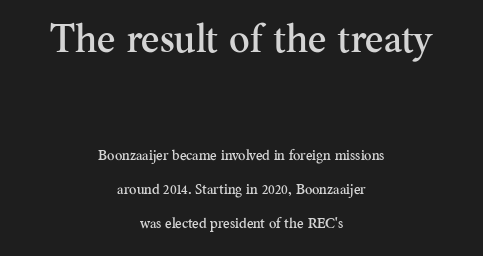
Short note: letters normally spaced. The leading is generous, giving the passage an open texture. Does the lettering tilt? It doesn't — this is upright. Spacing verdict: proportional, widths tailored to each character. Yep, those are serifs on the letters.
